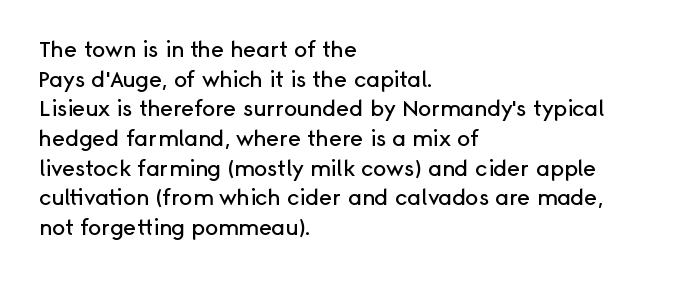
{"italic": "no", "underline": "no", "align": "left", "line_spacing": "normal", "line_spacing_ratio": 1.35, "letter_spacing": "normal", "letter_spacing_em": 0.0, "glyph_px": 22}
